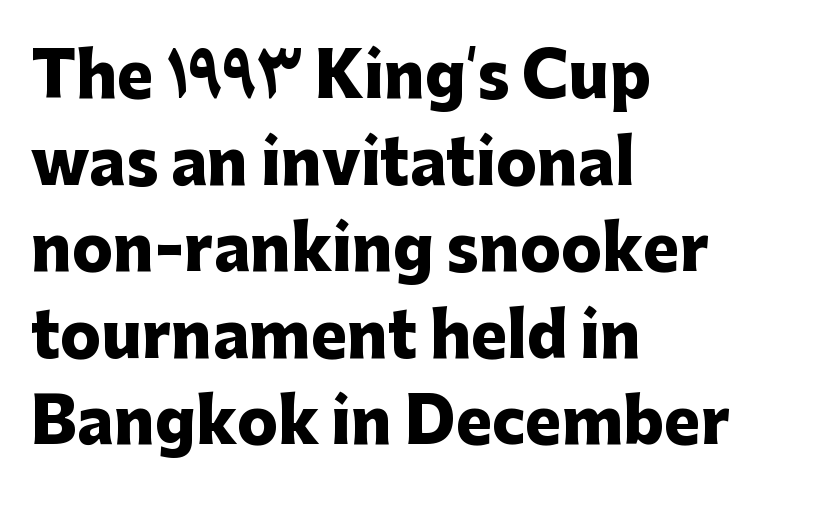
The image shows 61 px heavy sans-serif type, upright; set left-aligned, normal line spacing (1.42x), normal letter spacing, not underlined; low stroke contrast and a medium x-height.
